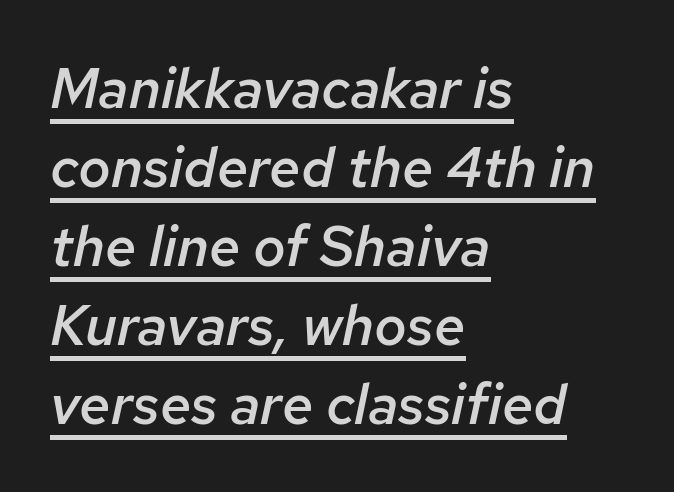
The image shows 56 px semibold type, italic (leaning right); set left-aligned, normal line spacing (1.41x), normal letter spacing, underlined; low stroke contrast and a medium x-height.
